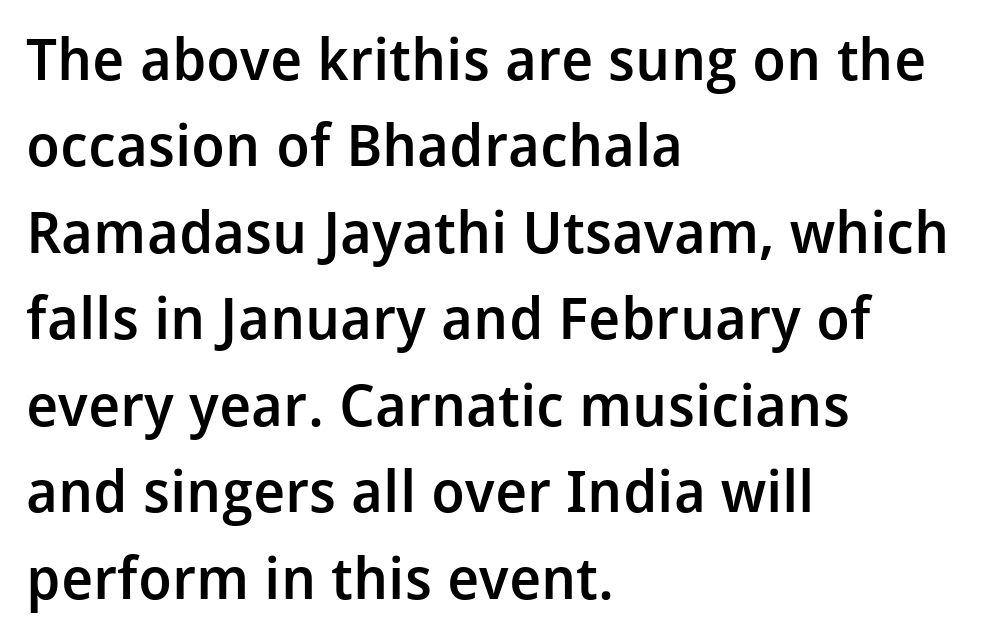
{"serif": "no", "italic": "no", "bold": "semi", "weight": "semibold", "width": "normal", "stroke_contrast": "low", "x_height": "medium", "monospaced": "no", "underline": "no", "align": "left", "line_spacing": "normal", "line_spacing_ratio": 1.49, "letter_spacing": "normal", "letter_spacing_em": 0.0, "glyph_px": 58}
